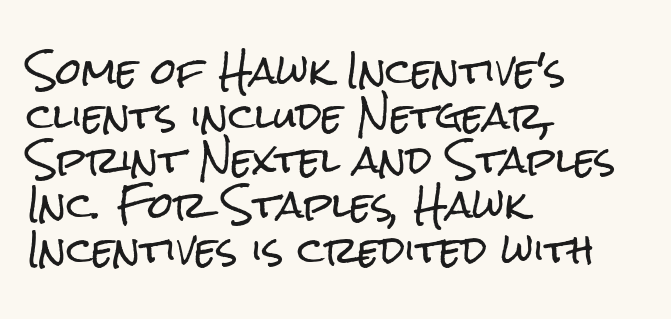
Q: Is the text italic (slanted)? A: No, it is upright.
Q: Is the typeface a serif or a sans-serif typeface? A: Sans-serif.
Q: Is the text underlined? A: No.
Q: How is the paragraph aligned? A: Left-aligned.
Q: Is the spacing between letters normal or unusually wide? A: Normal.
Q: Width (condensed, normal, or wide)? A: Condensed.
Q: Stroke contrast? A: Low.
Q: x-height? A: Medium.
Q: Monospaced? A: No.
